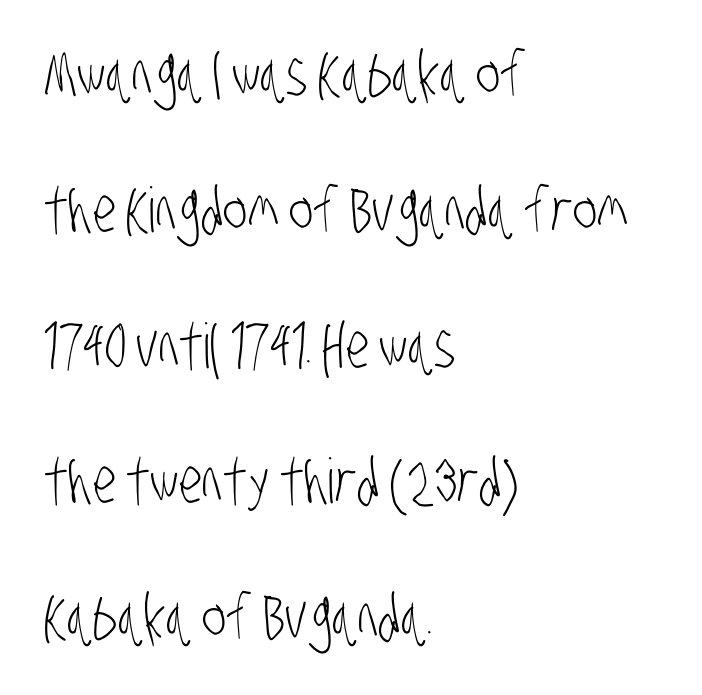
The image shows 62 px light, condensed sans-serif type; set left-aligned, loose line spacing (2.19x), normal letter spacing, not underlined; low stroke contrast and a large x-height.
